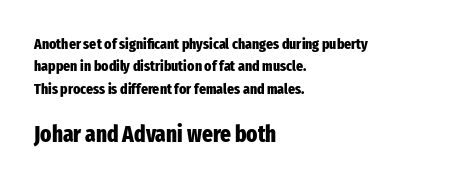
Q: Is the text bold? A: Yes.
Q: Is the text italic (slanted)? A: No, it is upright.
Q: Is the text underlined? A: No.
Q: How is the paragraph aligned? A: Left-aligned.
Q: Is the spacing between letters normal or unusually wide? A: Normal.
Q: Is the spacing between lines tight, normal or loose? A: Normal.
Q: Which block of text is set in a larger size, the first (top) or the second (bottom)? A: The second (bottom) one.
